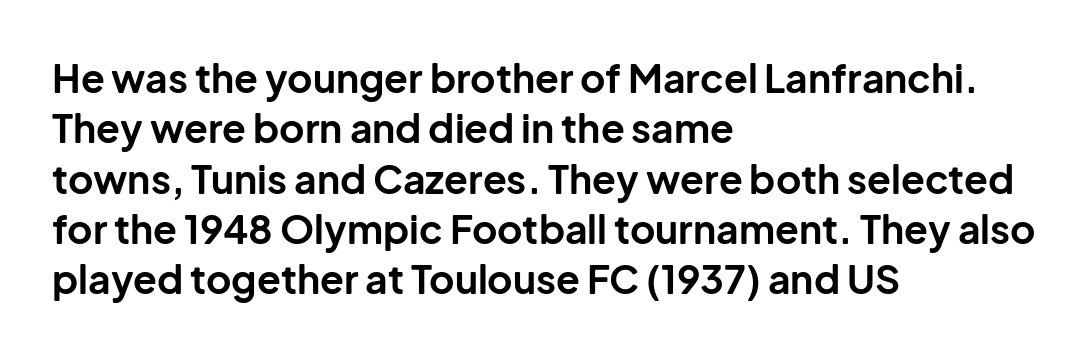
The image shows 39 px bold sans-serif type, upright; set left-aligned, normal line spacing (1.29x), normal letter spacing, not underlined; low stroke contrast and a medium x-height.
